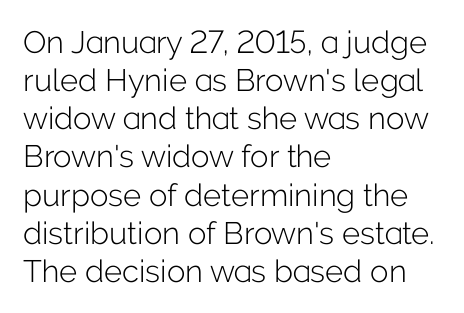
{"serif": "no", "italic": "no", "bold": "no", "weight": "light", "width": "normal", "stroke_contrast": "low", "x_height": "medium", "monospaced": "no", "underline": "no", "align": "left", "line_spacing_ratio": 1.23, "letter_spacing": "normal", "letter_spacing_em": 0.0, "glyph_px": 31}
